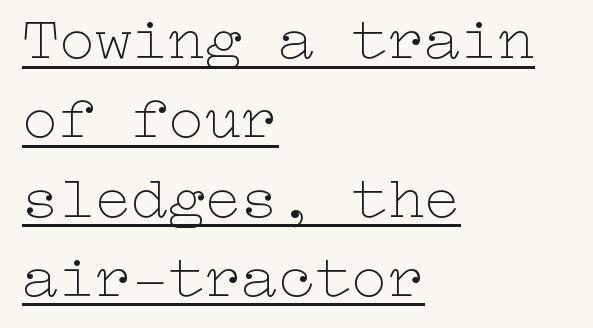
The lines are quadded left. The words here are underlined. The letters stand upright; this is a roman face. Weight: not bold — regular or lighter. The rows are spaced the way most documents space them. Words appear dense and cohesive because spacing is normal.
